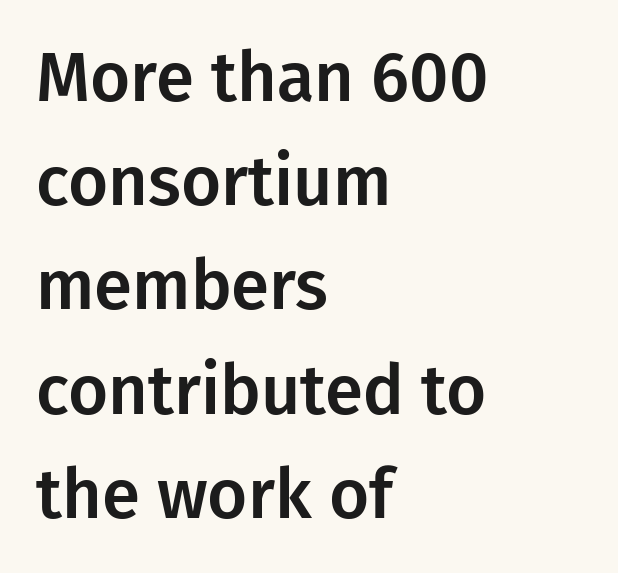
The passage shown is typed in a proportional face where columns would drift. The glyphs in this specimen are sans serif. Anything drawn beneath the words? Only blank space. Nope, not italic — everything's standing straight. The gaps between neighbouring characters are ordinary and unremarkable.
